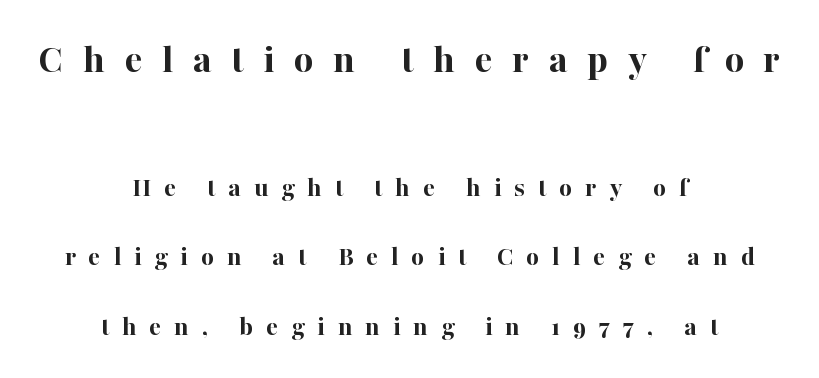
The image shows 42 px bold serif type, upright; set centered, loose line spacing (2.47x), unusually wide letter spacing (+0.46 em), not underlined; the first (top) block is 1.5x larger; high stroke contrast and a medium x-height.
